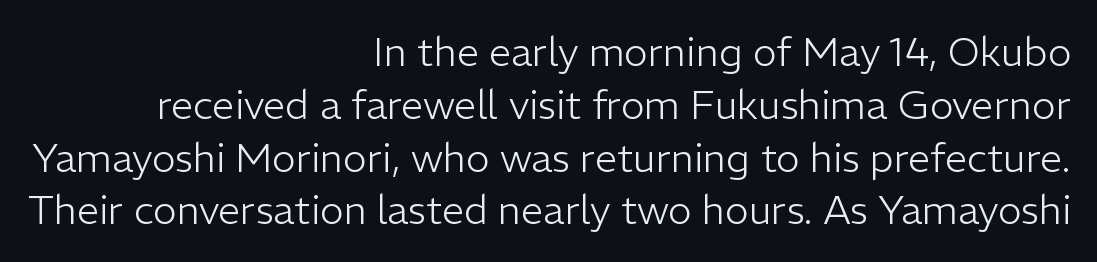
Q: Is the text bold? A: No.
Q: Is the text italic (slanted)? A: No, it is upright.
Q: Is the typeface a serif or a sans-serif typeface? A: Sans-serif.
Q: Is the text underlined? A: No.
Q: How is the paragraph aligned? A: Right-aligned.
Q: Is the spacing between letters normal or unusually wide? A: Normal.
Q: Is the spacing between lines tight, normal or loose? A: Normal.
Q: Width (condensed, normal, or wide)? A: Normal.
Q: Stroke contrast? A: Low.
Q: x-height? A: Medium.
Q: Monospaced? A: No.
